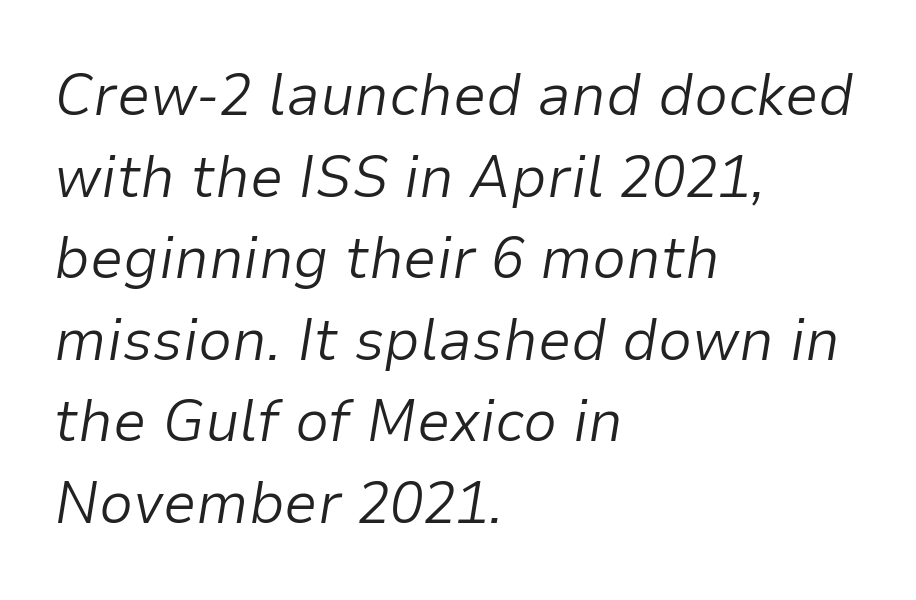
The image shows 60 px light type, italic (leaning right); set left-aligned, normal line spacing (1.36x), normal letter spacing, not underlined; low stroke contrast and a medium x-height.
